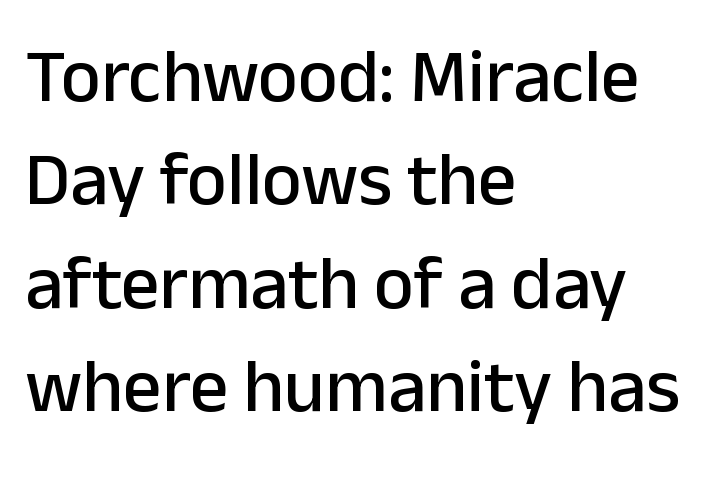
Lines of text with bare space underneath. These lines are rendered in a variable-pitch font. Look at the bottom of the vertical strokes: they stop flat, with no serifs. The font's upright variant was chosen for this text. You could call the tracking neutral — neither tight nor loose.
